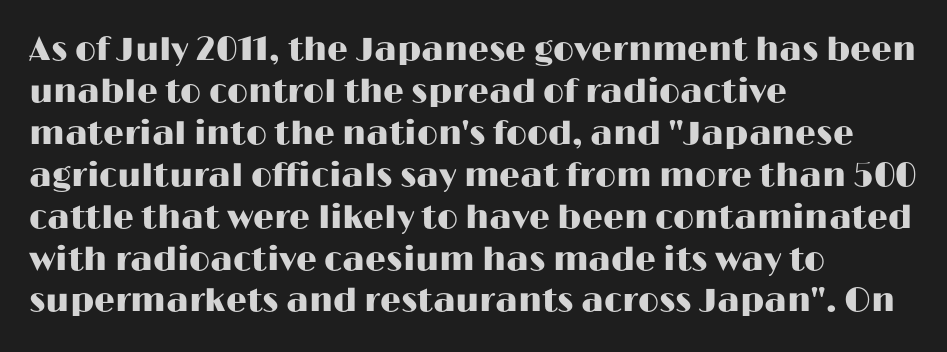
No italicization has been applied; the sample stays upright. Note the varied advance widths — an 'i' is clearly narrower than an 'm'. Each new line begins a customary step beneath the previous one. The type family on display is of the sans-serif kind. The setting favours the left margin, as ordinary paragraphs usually do. Observe the ordinary spacing: letters are neighbours, not strangers.
